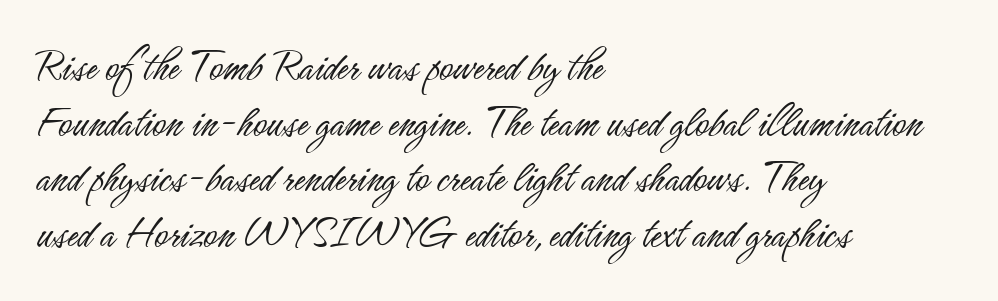
Q: Is the text bold? A: No.
Q: Is the text italic (slanted)? A: Yes.
Q: Is the typeface a serif or a sans-serif typeface? A: Sans-serif.
Q: Is the text underlined? A: No.
Q: How is the paragraph aligned? A: Left-aligned.
Q: Is the spacing between letters normal or unusually wide? A: Normal.
Q: Width (condensed, normal, or wide)? A: Condensed.
Q: Stroke contrast? A: Low.
Q: x-height? A: Small.
Q: Monospaced? A: No.
